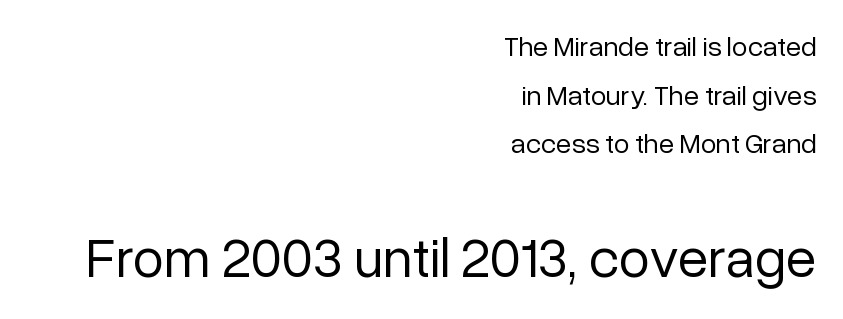
The image shows 56 px regular-weight sans-serif type, upright; set right-aligned, line spacing 1.74x, normal letter spacing, not underlined; the second (bottom) block is 2.0x larger; low stroke contrast and a medium x-height.
